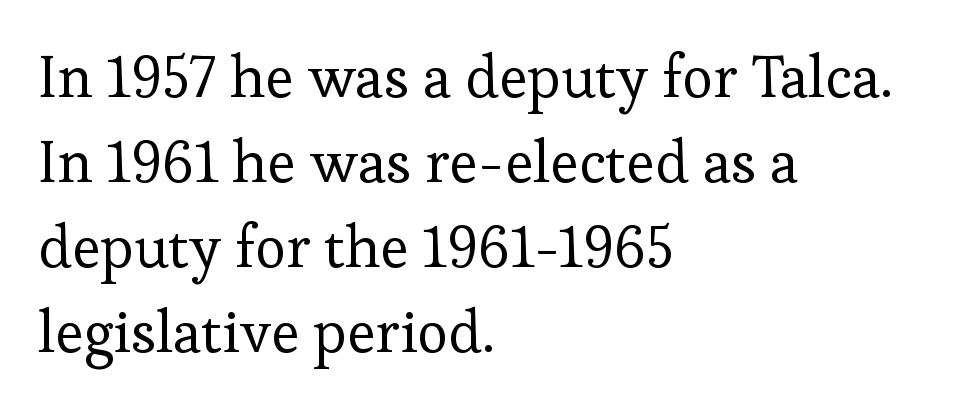
The image shows 59 px regular-weight serif type, upright; set left-aligned, normal line spacing (1.44x), normal letter spacing, not underlined; low stroke contrast and a medium x-height.
